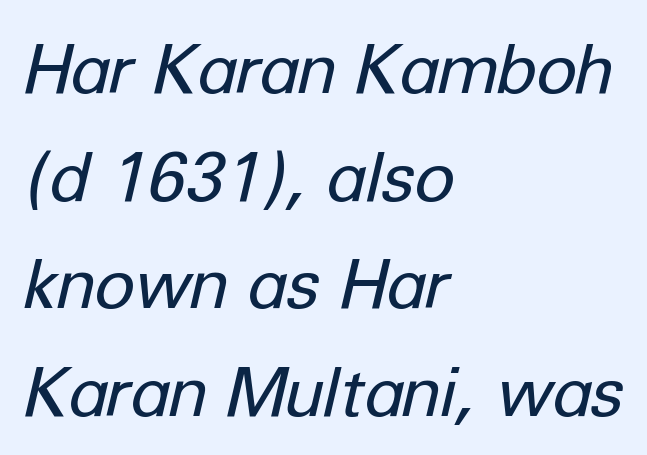
The image shows 69 px regular-weight type, italic (leaning right); set left-aligned, normal line spacing (1.56x), normal letter spacing, not underlined; low stroke contrast and a medium x-height.
